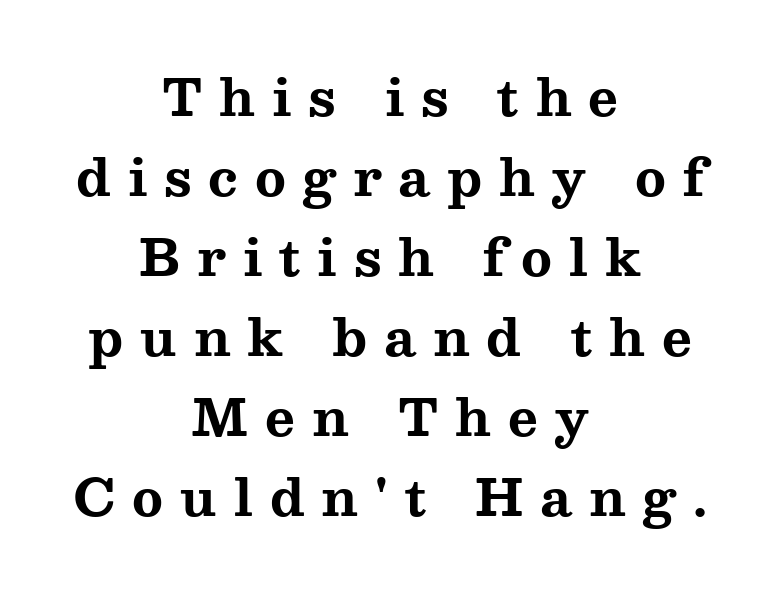
{"serif": "yes", "italic": "no", "bold": "yes", "weight": "bold", "width": "wide", "stroke_contrast": "medium", "x_height": "medium", "monospaced": "no", "underline": "no", "align": "center", "line_spacing": "normal", "line_spacing_ratio": 1.57, "letter_spacing": "wide", "letter_spacing_em": 0.33, "glyph_px": 51}
